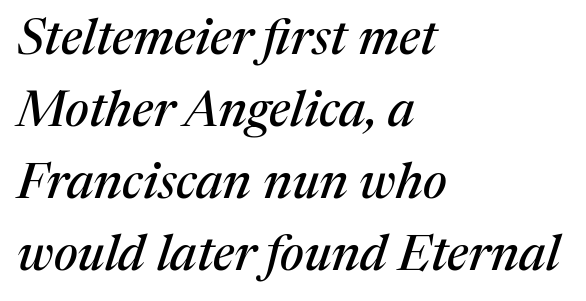
Does the copy run flush right? No — it runs flush left. Proportional: the letters do not fall into vertical columns. Would a proofreader flag this as italicized? Yes. The lines sit at an ordinary, default distance from one another. The rendering shows small feet on the letterforms — a serif design.
